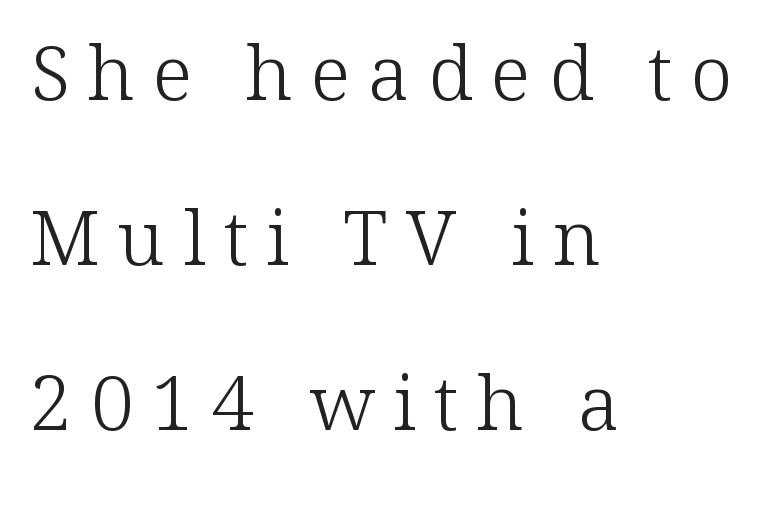
Which margin do the lines hug? The left one — the right edge is uneven. Only glyphs here, with clear space below each row. Think of a printed novel: that variable character pitch is what you see here. Yep, those are serifs on the letters. Is there any slant? The stems are plumb. The tracking jumps out immediately: characters are airy and widely separated.
